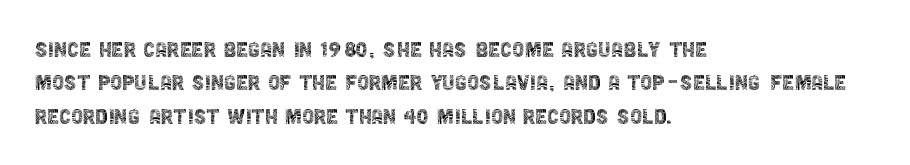
Q: Is the text bold? A: No.
Q: Is the text italic (slanted)? A: No, it is upright.
Q: Is the text underlined? A: No.
Q: How is the paragraph aligned? A: Left-aligned.
Q: Is the spacing between letters normal or unusually wide? A: Normal.
